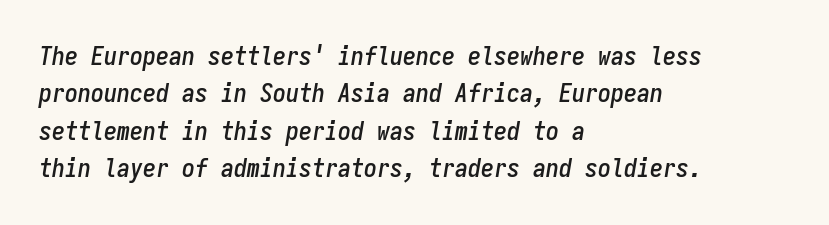
{"italic": "yes", "lean": "right", "slant_degrees": 9, "underline": "no", "align": "left", "line_spacing": "normal", "line_spacing_ratio": 1.44, "letter_spacing": "normal", "letter_spacing_em": 0.0, "glyph_px": 26}
